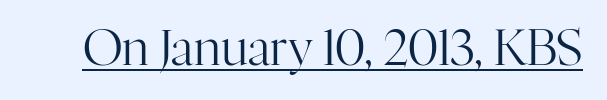
Q: Is the text bold? A: No.
Q: Is the text italic (slanted)? A: No, it is upright.
Q: Is the typeface a serif or a sans-serif typeface? A: Serif.
Q: Is the text underlined? A: Yes.
Q: Is the spacing between letters normal or unusually wide? A: Normal.
Q: Width (condensed, normal, or wide)? A: Normal.
Q: Stroke contrast? A: High.
Q: x-height? A: Medium.
Q: Monospaced? A: No.
